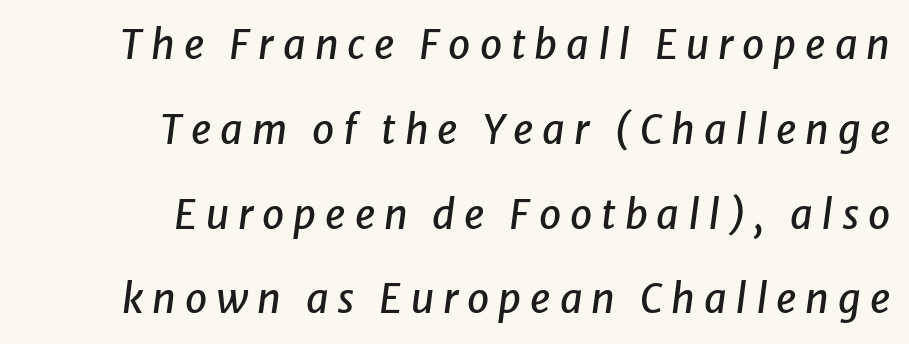
The image shows 40 px text type, italic (leaning right); set right-aligned, loose line spacing (2.12x), unusually wide letter spacing (+0.22 em), not underlined; low stroke contrast and a medium x-height.
